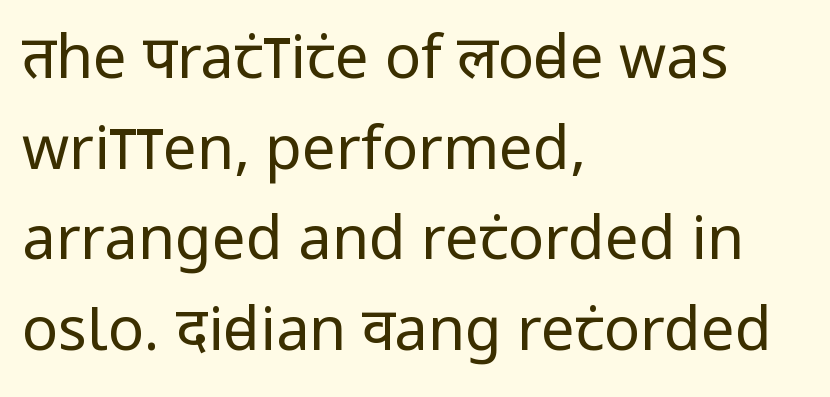
The characters are drawn with everyday or finer stroke widths. A typesetter would call this zero additional tracking. The specimen reads as upright at a glance. The rendering uses a moderate line-height, typical for paragraphs.
